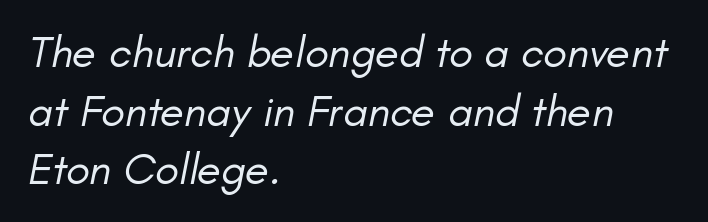
{"italic": "yes", "lean": "right", "slant_degrees": 11, "bold": "no", "weight": "regular", "width": "normal", "stroke_contrast": "low", "x_height": "small", "monospaced": "no", "underline": "no", "align": "left", "line_spacing": "normal", "line_spacing_ratio": 1.33, "letter_spacing": "normal", "letter_spacing_em": 0.0, "glyph_px": 44}
